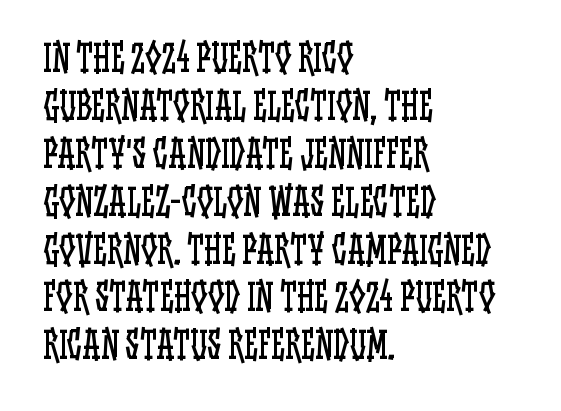
Q: Is the text bold? A: No.
Q: Is the text italic (slanted)? A: No, it is upright.
Q: Is the text underlined? A: No.
Q: How is the paragraph aligned? A: Left-aligned.
Q: Is the spacing between letters normal or unusually wide? A: Normal.
Q: Is the spacing between lines tight, normal or loose? A: Normal.
Q: Width (condensed, normal, or wide)? A: Condensed.
Q: Stroke contrast? A: Low.
Q: x-height? A: Large.
Q: Monospaced? A: No.
